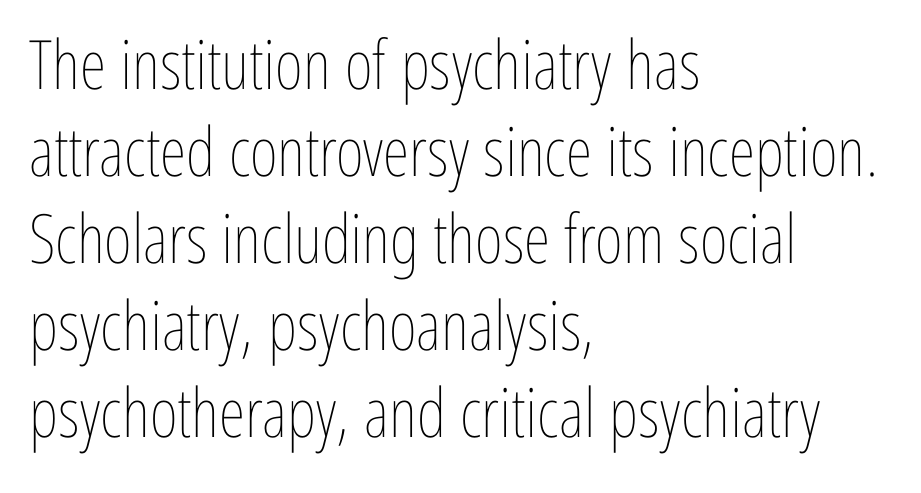
{"italic": "no", "bold": "no", "weight": "thin", "width": "condensed", "stroke_contrast": "low", "x_height": "medium", "monospaced": "no", "underline": "no", "align": "left", "line_spacing": "normal", "line_spacing_ratio": 1.28, "letter_spacing": "normal", "letter_spacing_em": 0.0, "glyph_px": 68}
